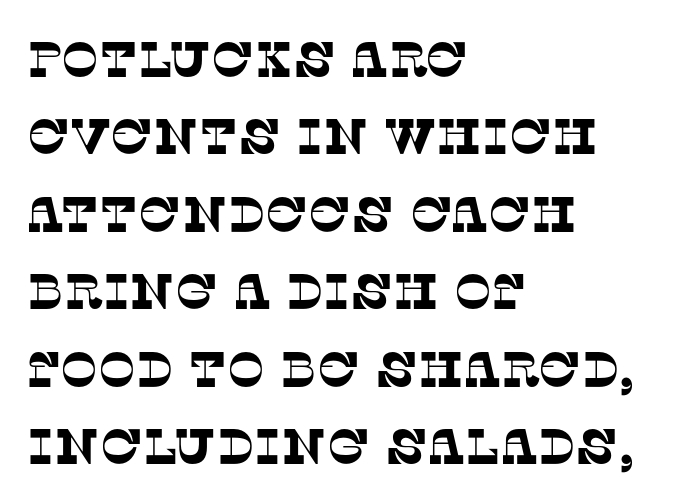
The image shows 50 px serif type; set left-aligned, normal line spacing (1.55x), normal letter spacing, not underlined; low stroke contrast and a large x-height.
